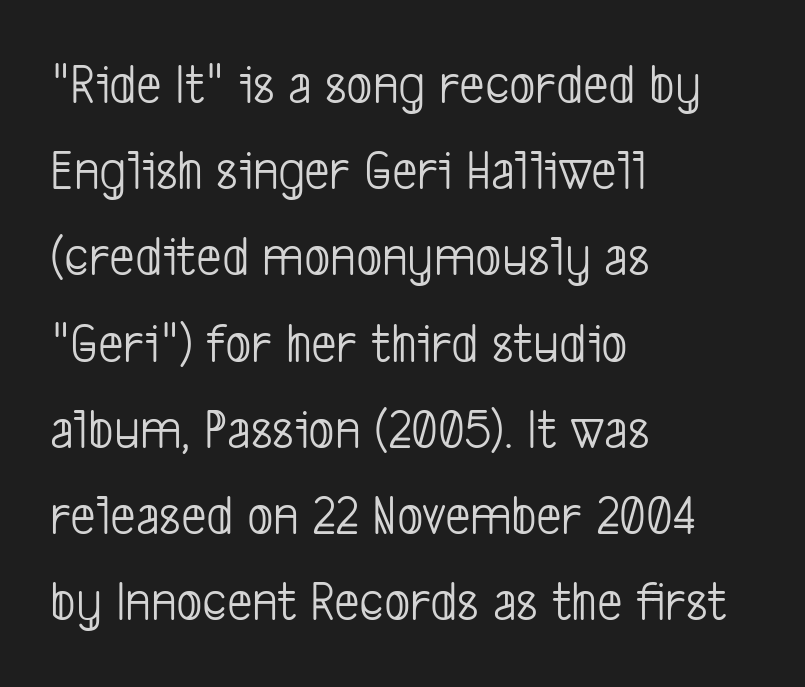
The font is comparable to plain body text, perhaps lighter. The space directly below the letters is spotless. Line beginnings align vertically; line endings do not. Words appear dense and cohesive because spacing is normal. A typesetter would call this proportional, since set widths differ per character. Leading matches the norm, producing a regular column.
